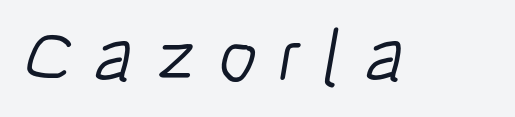
Q: Is the text bold? A: No.
Q: Is the typeface a serif or a sans-serif typeface? A: Sans-serif.
Q: Is the text underlined? A: No.
Q: Is the spacing between letters normal or unusually wide? A: Unusually wide.
Q: Width (condensed, normal, or wide)? A: Condensed.
Q: Stroke contrast? A: Low.
Q: x-height? A: Medium.
Q: Monospaced? A: No.
